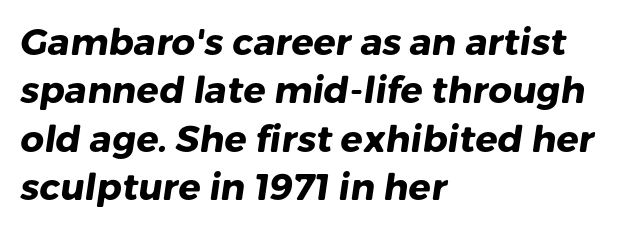
Q: Is the text bold? A: Yes.
Q: Is the typeface a serif or a sans-serif typeface? A: Sans-serif.
Q: Is the text underlined? A: No.
Q: How is the paragraph aligned? A: Left-aligned.
Q: Is the spacing between letters normal or unusually wide? A: Normal.
Q: Is the spacing between lines tight, normal or loose? A: Normal.
Q: Width (condensed, normal, or wide)? A: Normal.
Q: Stroke contrast? A: Low.
Q: x-height? A: Medium.
Q: Monospaced? A: No.
